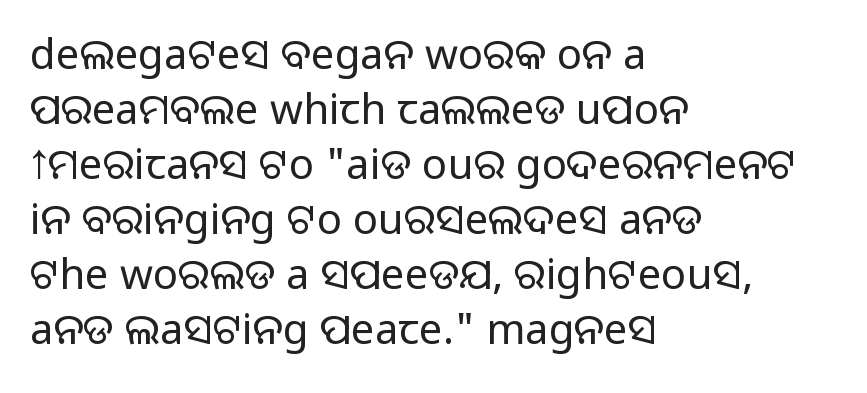
Q: Is the text bold? A: No.
Q: Is the text italic (slanted)? A: No, it is upright.
Q: Is the typeface a serif or a sans-serif typeface? A: Sans-serif.
Q: Is the text underlined? A: No.
Q: How is the paragraph aligned? A: Left-aligned.
Q: Is the spacing between letters normal or unusually wide? A: Normal.
Q: Is the spacing between lines tight, normal or loose? A: Normal.
Q: Width (condensed, normal, or wide)? A: Normal.
Q: Stroke contrast? A: Low.
Q: x-height? A: Large.
Q: Monospaced? A: No.
